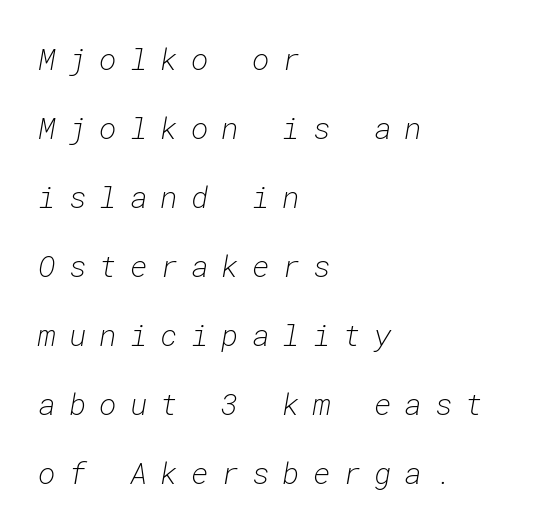
The image shows 30 px light type, italic (leaning right), monospaced; set left-aligned, loose line spacing (2.3x), unusually wide letter spacing (+0.43 em), not underlined; low stroke contrast and a medium x-height.
